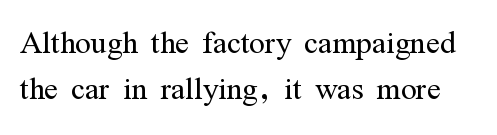
Style check: upright. Is this a sans? No — the strokes have serifs. Is there much room between lines? No — they nearly touch. Characters follow at the spacing the type designer built in. Looks like regular typesetting: each glyph gets only the width it needs. Ink coverage per letter is moderate at most.
